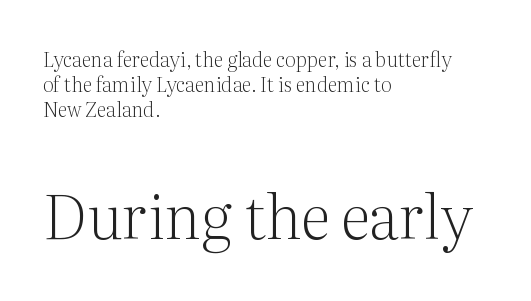
The image shows 61 px light serif type, upright; set left-aligned, normal line spacing (1.25x), normal letter spacing, not underlined; the second (bottom) block is 3.05x larger; medium stroke contrast and a medium x-height.
